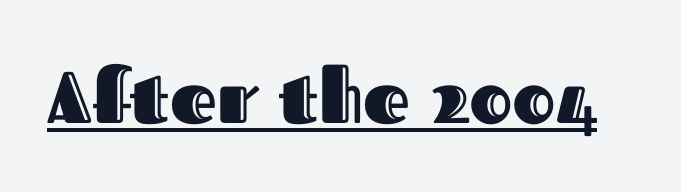
The image shows 73 px text type, upright; set normal letter spacing, underlined; a medium x-height.
